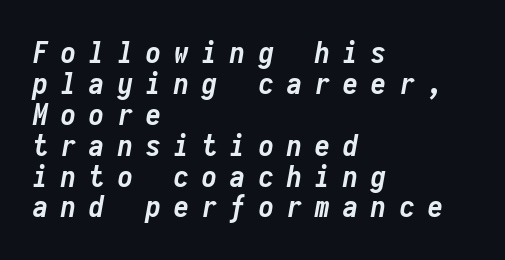
The lines are packed closely together with very little leading. How are the letters spaced? Widely, with obvious added tracking. Casual observation: everything's shoved over to the left. Check the space under the baseline: it is left empty. The font's italic variant was chosen for this text.
